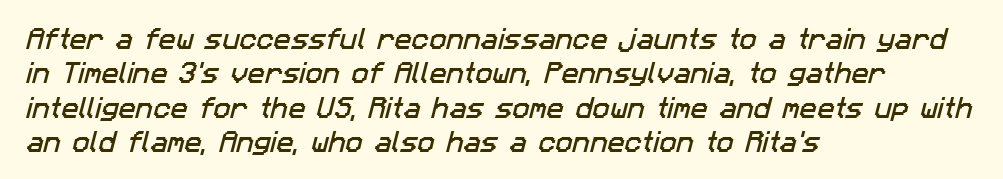
{"underline": "no", "align": "left", "line_spacing": "normal", "line_spacing_ratio": 1.5, "letter_spacing": "normal", "letter_spacing_em": 0.0, "glyph_px": 23}
